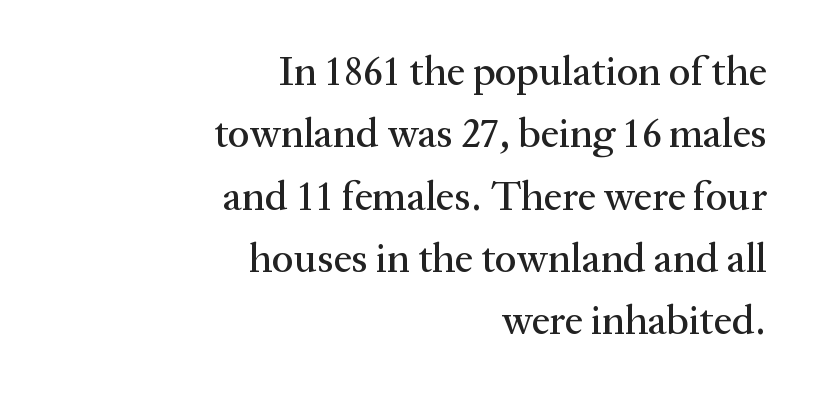
{"serif": "yes", "italic": "no", "width": "normal", "stroke_contrast": "medium", "x_height": "medium", "monospaced": "no", "underline": "no", "align": "right", "line_spacing": "normal", "line_spacing_ratio": 1.52, "letter_spacing": "normal", "letter_spacing_em": 0.0, "glyph_px": 41}
